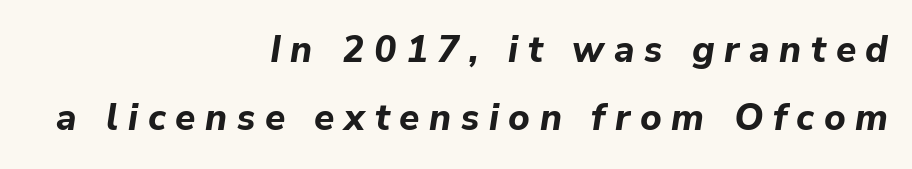
{"italic": "yes", "lean": "right", "slant_degrees": 9, "bold": "yes", "weight": "bold", "width": "normal", "stroke_contrast": "low", "x_height": "medium", "monospaced": "no", "underline": "no", "align": "right", "line_spacing_ratio": 1.85, "letter_spacing": "wide", "letter_spacing_em": 0.26, "glyph_px": 37}
